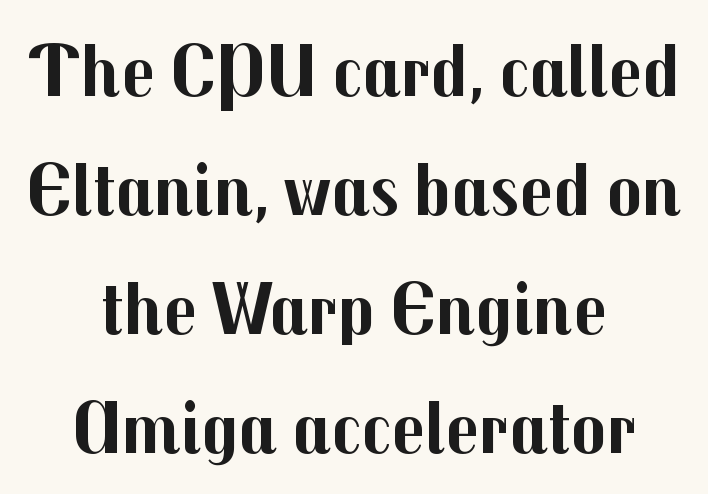
Anything drawn beneath the words? Only blank space. Here the designer chose a conventional face with non-uniform glyph widths. Strong, thick strokes mark this as bold type. The designer left line spacing at the default. These lines are composed in type without serifs. Is the letter spacing exaggerated? No — it looks like the ordinary default.
